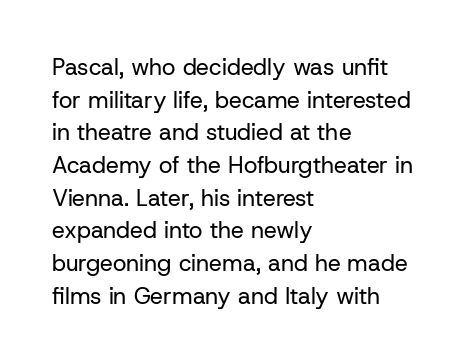
Q: Is the text bold? A: No.
Q: Is the text italic (slanted)? A: No, it is upright.
Q: Is the text underlined? A: No.
Q: How is the paragraph aligned? A: Left-aligned.
Q: Is the spacing between letters normal or unusually wide? A: Normal.
Q: Is the spacing between lines tight, normal or loose? A: Normal.
